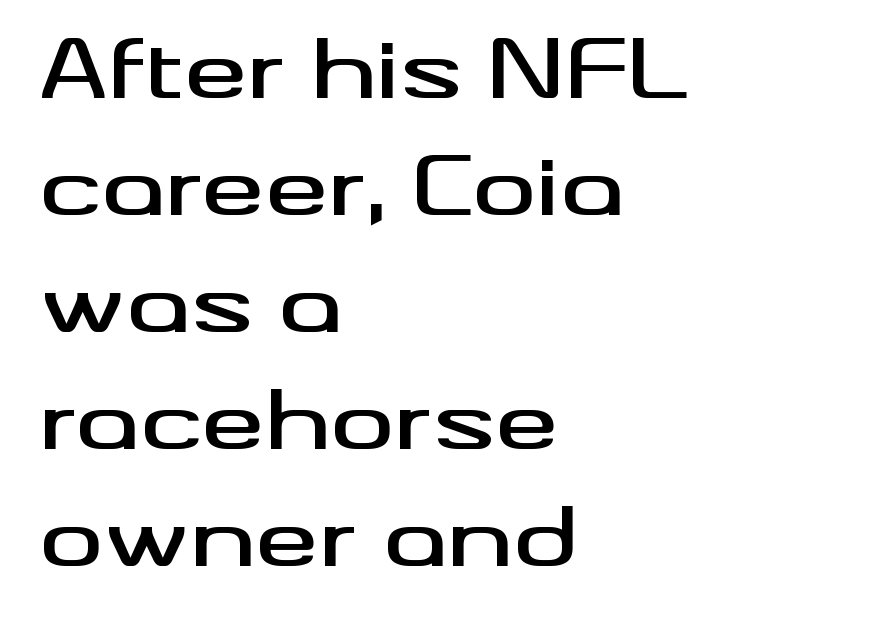
The image shows 79 px wide sans-serif type, upright; set left-aligned, normal line spacing (1.48x), normal letter spacing, not underlined; medium stroke contrast and a small x-height.
